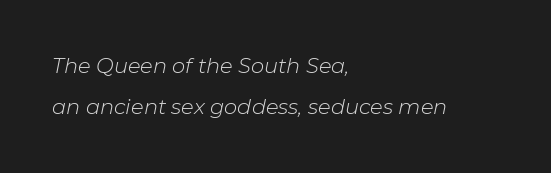
Q: Is the text bold? A: No.
Q: Is the text italic (slanted)? A: Yes, it leans right by about 11 degrees.
Q: Is the text underlined? A: No.
Q: How is the paragraph aligned? A: Left-aligned.
Q: Is the spacing between letters normal or unusually wide? A: Normal.
Q: Is the spacing between lines tight, normal or loose? A: Loose.
